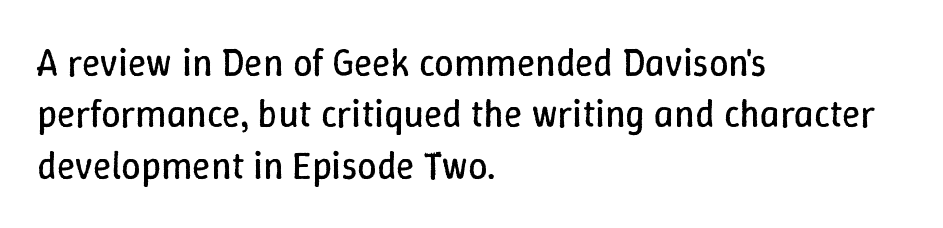
Interline gaps are of average width in this sample. Italic: no, the glyphs are upright roman. Here the glyphs are tracked normally, forming tight word shapes. Quick note: underline off.
